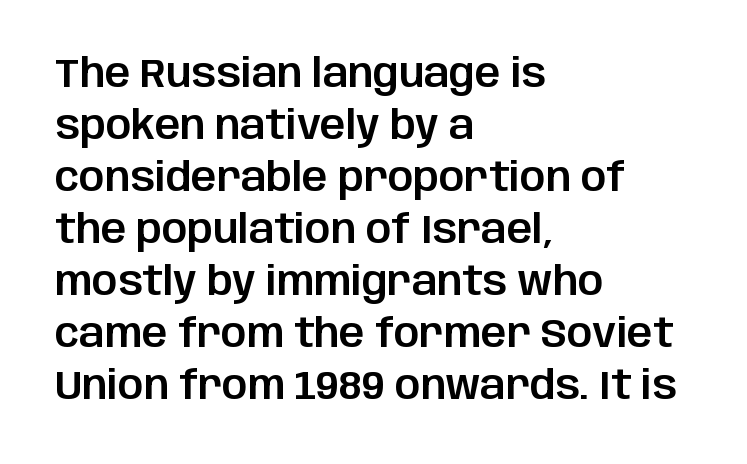
Q: Is the text italic (slanted)? A: No, it is upright.
Q: Is the typeface a serif or a sans-serif typeface? A: Sans-serif.
Q: Is the text underlined? A: No.
Q: How is the paragraph aligned? A: Left-aligned.
Q: Is the spacing between letters normal or unusually wide? A: Normal.
Q: Is the spacing between lines tight, normal or loose? A: Normal.
Q: Width (condensed, normal, or wide)? A: Normal.
Q: Stroke contrast? A: Low.
Q: x-height? A: Large.
Q: Monospaced? A: No.
